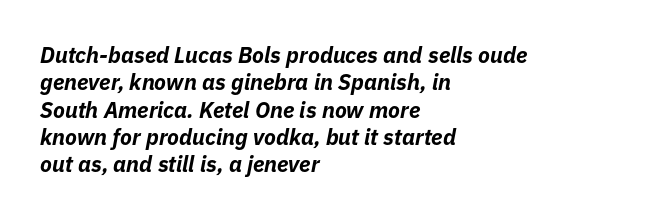
The image shows 22 px bold type, italic (leaning right); set left-aligned, line spacing 1.24x, normal letter spacing, not underlined.
